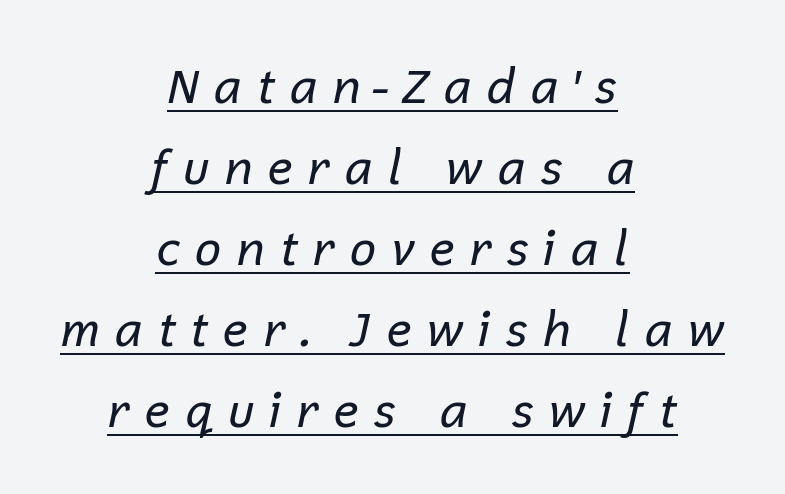
Honestly, the letter spacing is so wide it's the main thing you notice. Tall strokes in this sample are angled rather than plumb. Descenders here cross a horizontal rule under the line. The characters are drawn with everyday or finer stroke widths.
